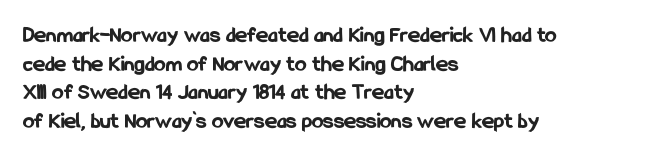
{"italic": "no", "bold": "yes", "underline": "no", "align": "left", "line_spacing_ratio": 1.24, "letter_spacing": "normal", "letter_spacing_em": 0.0, "glyph_px": 23}
